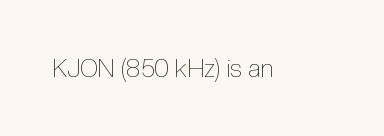
The rendering keeps characters at their native spacing. The font sits on the lighter half of the weight spectrum, regular included. Quick note: underline off. Is there any slant? The stems are plumb.
